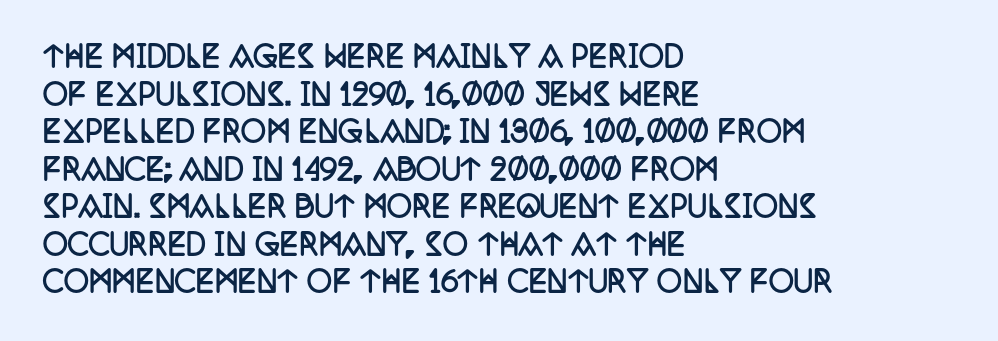
{"serif": "yes", "italic": "no", "bold": "yes", "weight": "semibold", "width": "condensed", "stroke_contrast": "low", "x_height": "large", "monospaced": "no", "underline": "no", "align": "left", "line_spacing": "normal", "line_spacing_ratio": 1.34, "letter_spacing": "normal", "letter_spacing_em": 0.0, "glyph_px": 28}
